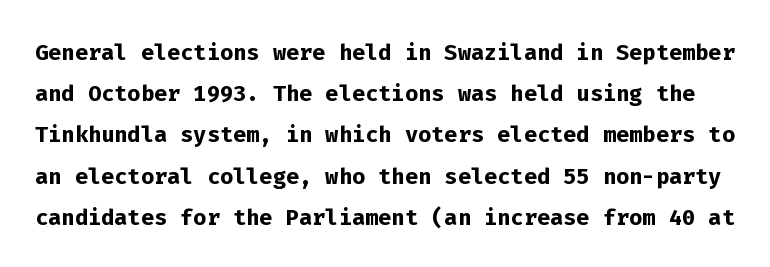
Q: Is the text bold? A: Yes.
Q: Is the text italic (slanted)? A: No, it is upright.
Q: Is the typeface a serif or a sans-serif typeface? A: Sans-serif.
Q: Is the text underlined? A: No.
Q: Is the spacing between letters normal or unusually wide? A: Normal.
Q: Is the spacing between lines tight, normal or loose? A: Normal.
Q: Width (condensed, normal, or wide)? A: Normal.
Q: Stroke contrast? A: Low.
Q: x-height? A: Medium.
Q: Monospaced? A: Yes.
